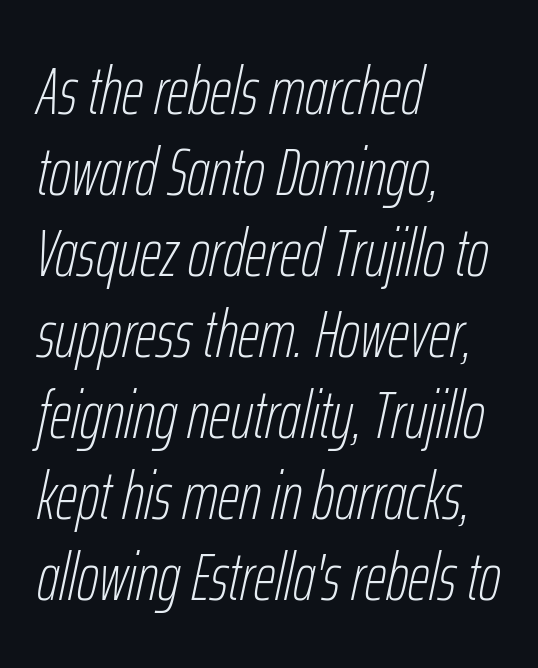
Varying glyph widths throughout — classic text-font behaviour. Words float on clear page, feet unadorned. The letterforms sit at book weight or below. The setting favours the left margin, as ordinary paragraphs usually do. Does extra space separate the letters? No, they use regular spacing. Posture: slanted.
